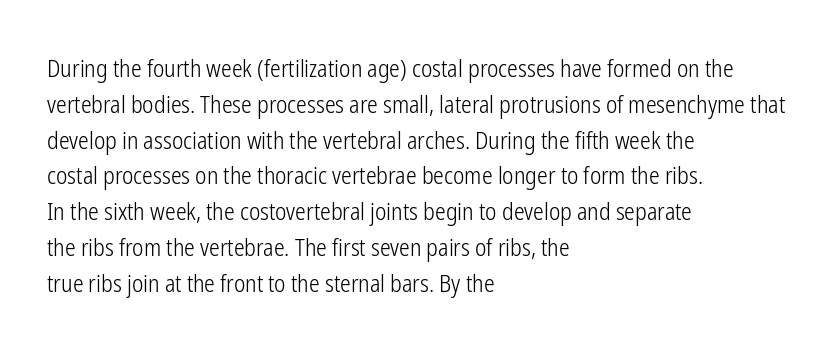
{"italic": "no", "bold": "no", "underline": "no", "align": "left", "line_spacing": "normal", "line_spacing_ratio": 1.49, "letter_spacing": "normal", "letter_spacing_em": 0.0, "glyph_px": 24}
